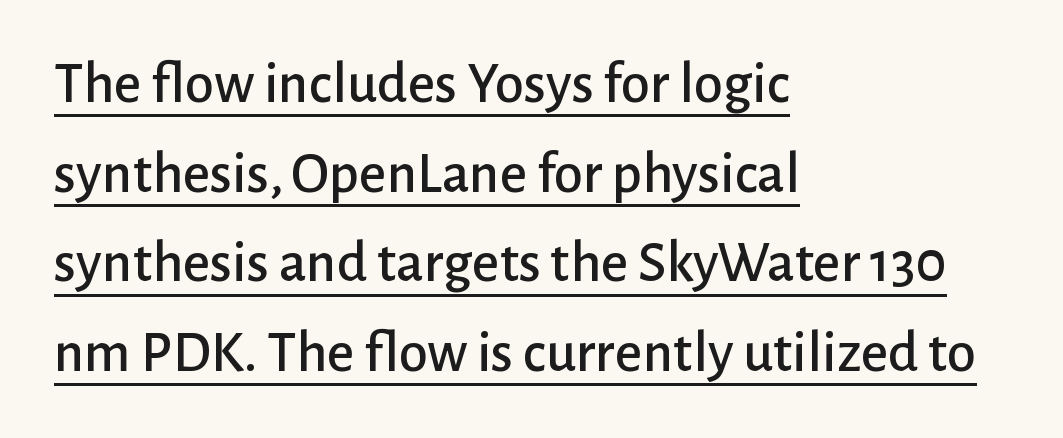
{"serif": "no", "italic": "no", "width": "normal", "stroke_contrast": "low", "x_height": "medium", "monospaced": "no", "underline": "yes", "align": "left", "line_spacing": "normal", "line_spacing_ratio": 1.52, "letter_spacing": "normal", "letter_spacing_em": 0.0, "glyph_px": 59}
